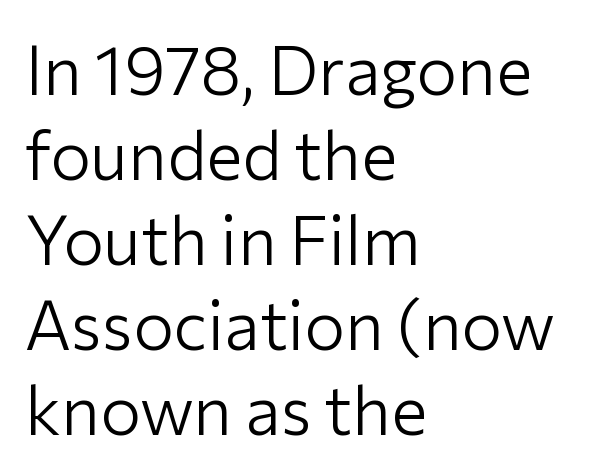
{"serif": "no", "italic": "no", "bold": "no", "weight": "light", "width": "normal", "stroke_contrast": "low", "x_height": "medium", "monospaced": "no", "underline": "no", "align": "left", "line_spacing": "normal", "line_spacing_ratio": 1.25, "letter_spacing": "normal", "letter_spacing_em": 0.0, "glyph_px": 68}
